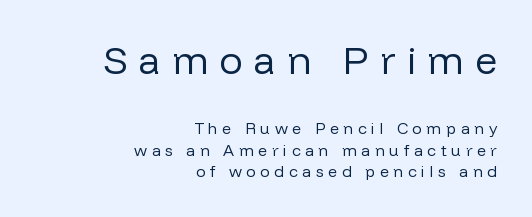
Q: Is the text bold? A: No.
Q: Is the text italic (slanted)? A: No, it is upright.
Q: Is the typeface a serif or a sans-serif typeface? A: Sans-serif.
Q: Is the text underlined? A: No.
Q: How is the paragraph aligned? A: Right-aligned.
Q: Is the spacing between letters normal or unusually wide? A: Unusually wide.
Q: Is the spacing between lines tight, normal or loose? A: Normal.
Q: Which block of text is set in a larger size, the first (top) or the second (bottom)? A: The first (top) one.
Q: Width (condensed, normal, or wide)? A: Normal.
Q: Stroke contrast? A: Low.
Q: x-height? A: Medium.
Q: Monospaced? A: No.
